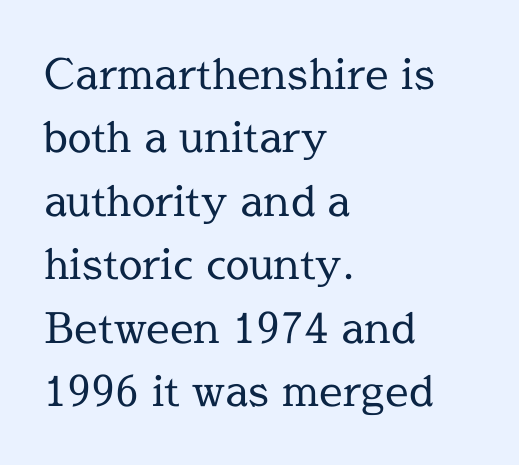
Q: Is the text bold? A: No.
Q: Is the text italic (slanted)? A: No, it is upright.
Q: Is the typeface a serif or a sans-serif typeface? A: Serif.
Q: Is the text underlined? A: No.
Q: How is the paragraph aligned? A: Left-aligned.
Q: Is the spacing between letters normal or unusually wide? A: Normal.
Q: Is the spacing between lines tight, normal or loose? A: Normal.
Q: Width (condensed, normal, or wide)? A: Normal.
Q: x-height? A: Medium.
Q: Monospaced? A: No.
